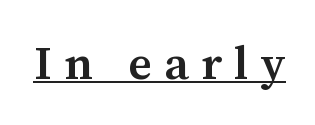
The image shows 47 px semibold serif type, upright; set unusually wide letter spacing (+0.26 em), underlined; medium stroke contrast and a medium x-height.
